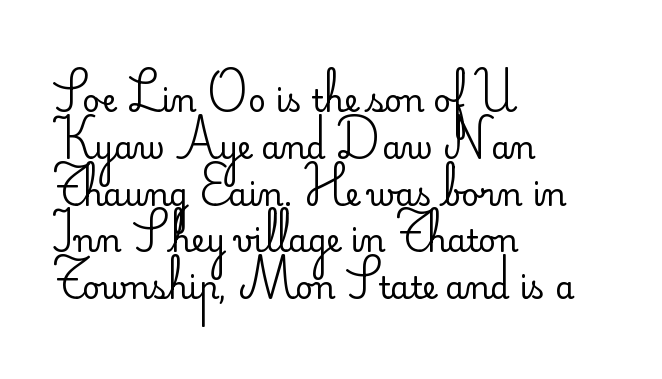
Q: Is the text bold? A: No.
Q: Is the text italic (slanted)? A: No, it is upright.
Q: Is the typeface a serif or a sans-serif typeface? A: Sans-serif.
Q: Is the text underlined? A: No.
Q: How is the paragraph aligned? A: Left-aligned.
Q: Is the spacing between letters normal or unusually wide? A: Normal.
Q: Is the spacing between lines tight, normal or loose? A: Normal.
Q: Width (condensed, normal, or wide)? A: Normal.
Q: Stroke contrast? A: Low.
Q: x-height? A: Small.
Q: Monospaced? A: No.
